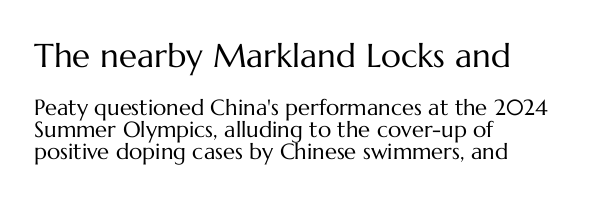
{"italic": "no", "bold": "no", "weight": "regular", "width": "normal", "stroke_contrast": "medium", "x_height": "medium", "monospaced": "no", "underline": "no", "align": "left", "line_spacing": "tight", "line_spacing_ratio": 0.99, "letter_spacing": "normal", "letter_spacing_em": 0.0, "larger_block": "first", "size_ratio": 1.5, "glyph_px": 33}
